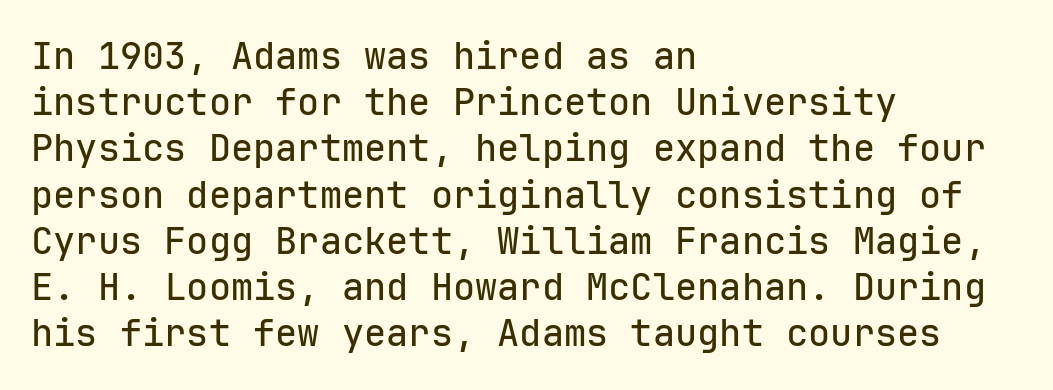
{"serif": "no", "italic": "no", "width": "normal", "stroke_contrast": "low", "x_height": "medium", "monospaced": "yes", "underline": "no", "align": "left", "line_spacing": "normal", "line_spacing_ratio": 1.25, "letter_spacing": "normal", "letter_spacing_em": 0.0, "glyph_px": 37}
